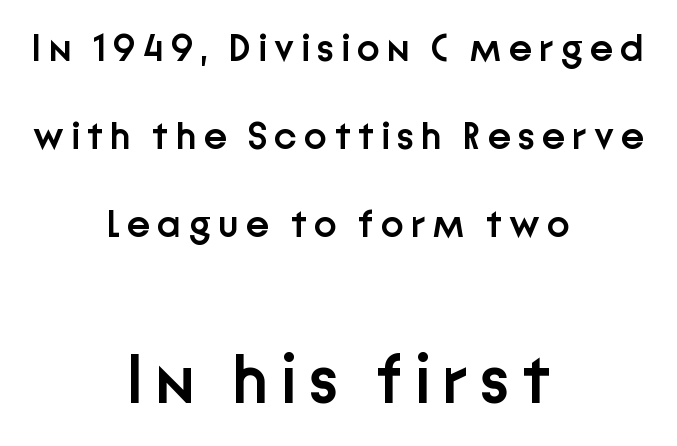
The image shows 68 px semibold sans-serif type, upright; set centered, loose line spacing (2.26x), not underlined; the second (bottom) block is 1.74x larger; low stroke contrast and a medium x-height.
